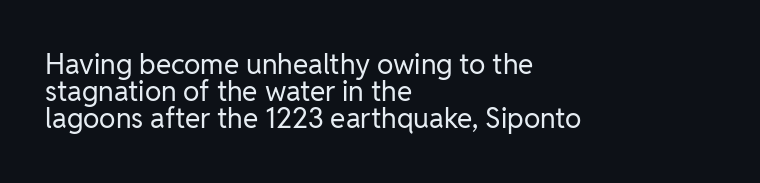
Short note: letters normally spaced. The characters are drawn with everyday or finer stroke widths. Letterform terminals end flat and unadorned throughout the passage. When letters stand straight like this, we call the style roman or upright.
